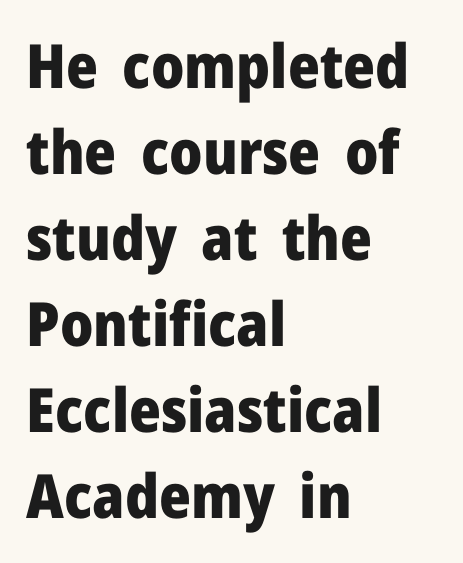
The image shows 61 px heavy sans-serif type, upright; set left-aligned, normal line spacing (1.41x), normal letter spacing, not underlined; low stroke contrast and a medium x-height.
